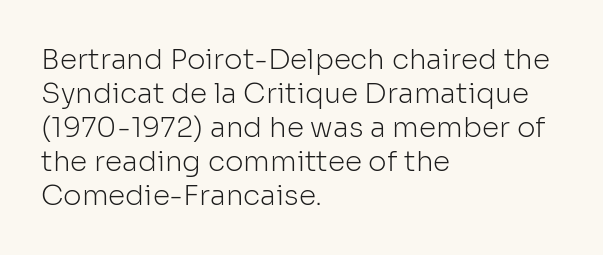
The image shows 28 px light sans-serif type, upright; set left-aligned, line spacing 1.21x, normal letter spacing, not underlined; low stroke contrast and a medium x-height.
